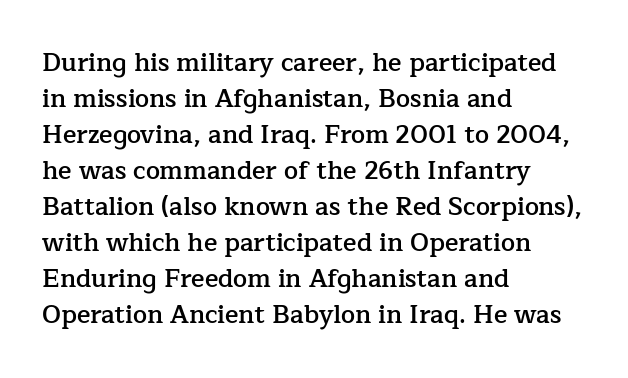
{"italic": "no", "bold": "semi", "underline": "no", "align": "left", "line_spacing": "normal", "line_spacing_ratio": 1.44, "letter_spacing": "normal", "letter_spacing_em": 0.0, "glyph_px": 25}
